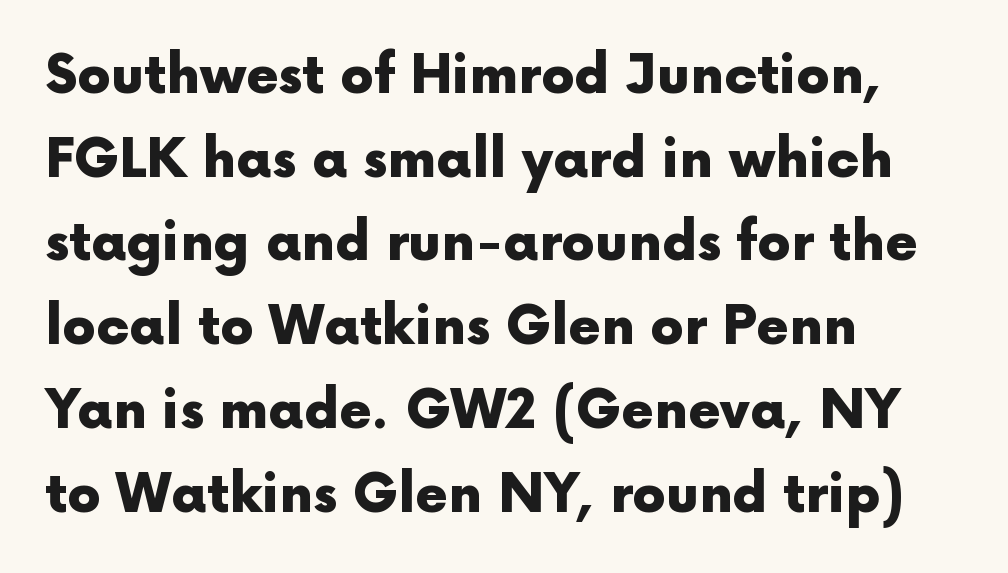
{"serif": "no", "italic": "no", "bold": "yes", "weight": "heavy", "width": "normal", "x_height": "medium", "monospaced": "no", "underline": "no", "align": "left", "line_spacing": "normal", "line_spacing_ratio": 1.58, "letter_spacing": "normal", "letter_spacing_em": 0.0, "glyph_px": 53}
